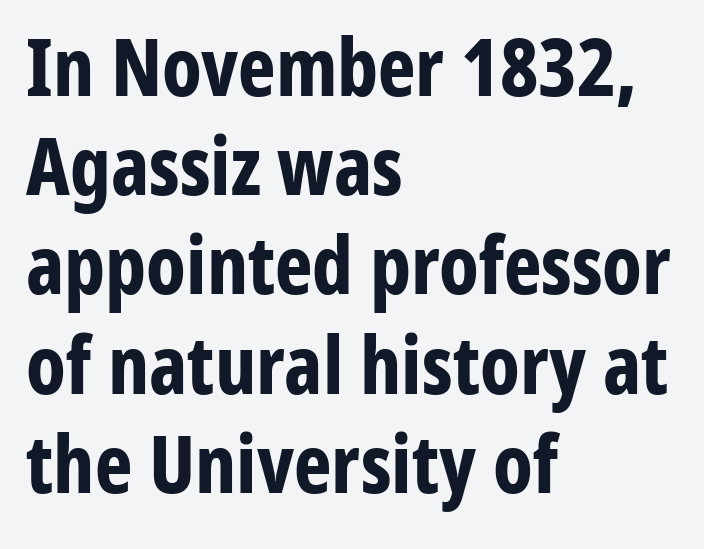
Do the characters align in a grid? No, the font is proportional. The font's upright variant was chosen for this text. If you drew a ruler down the left edge, every line would touch it. You could call the tracking neutral — neither tight nor loose. The space directly below the letters is spotless. Is this a sans? Yes — the strokes have no serifs.
